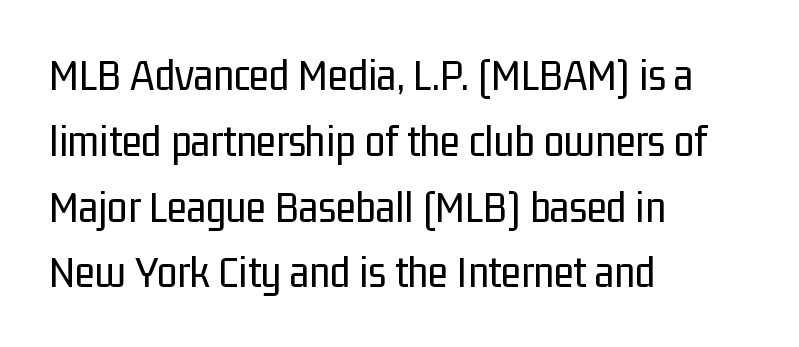
The image shows 46 px regular-weight, condensed sans-serif type, upright; set left-aligned, normal line spacing (1.43x), normal letter spacing, not underlined; low stroke contrast and a medium x-height.
